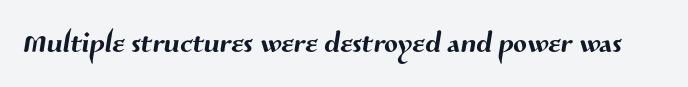
{"serif": "no", "width": "normal", "stroke_contrast": "medium", "x_height": "medium", "monospaced": "no", "underline": "no", "letter_spacing": "normal", "letter_spacing_em": 0.0, "glyph_px": 40}
